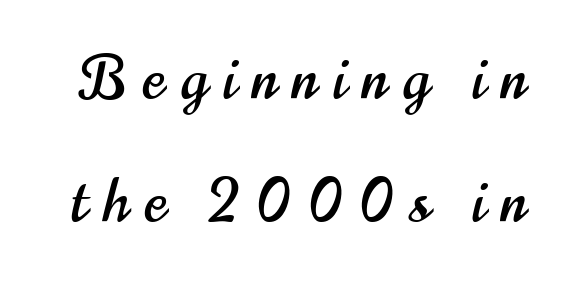
The image shows 60 px condensed sans-serif type; set loose line spacing (2.05x), unusually wide letter spacing (+0.26 em), not underlined; high stroke contrast and a small x-height.
